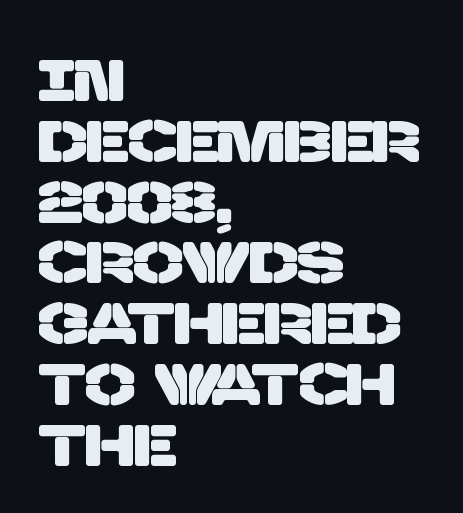
Q: Is the typeface a serif or a sans-serif typeface? A: Sans-serif.
Q: Is the text underlined? A: No.
Q: How is the paragraph aligned? A: Left-aligned.
Q: Is the spacing between letters normal or unusually wide? A: Normal.
Q: Is the spacing between lines tight, normal or loose? A: Tight.
Q: Width (condensed, normal, or wide)? A: Normal.
Q: Stroke contrast? A: Low.
Q: x-height? A: Large.
Q: Monospaced? A: No.
